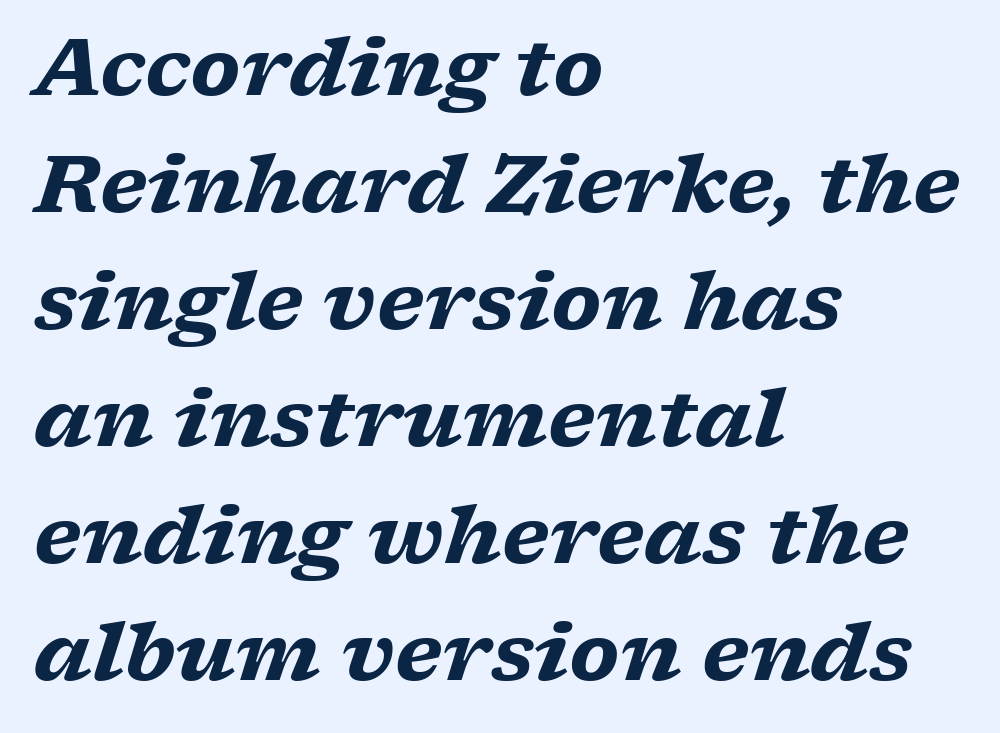
Q: Is the text bold? A: Yes.
Q: Is the text italic (slanted)? A: Yes, it leans right by about 17 degrees.
Q: Is the typeface a serif or a sans-serif typeface? A: Serif.
Q: Is the text underlined? A: No.
Q: How is the paragraph aligned? A: Left-aligned.
Q: Is the spacing between letters normal or unusually wide? A: Normal.
Q: Is the spacing between lines tight, normal or loose? A: Normal.
Q: Width (condensed, normal, or wide)? A: Wide.
Q: Stroke contrast? A: Low.
Q: x-height? A: Medium.
Q: Monospaced? A: No.
